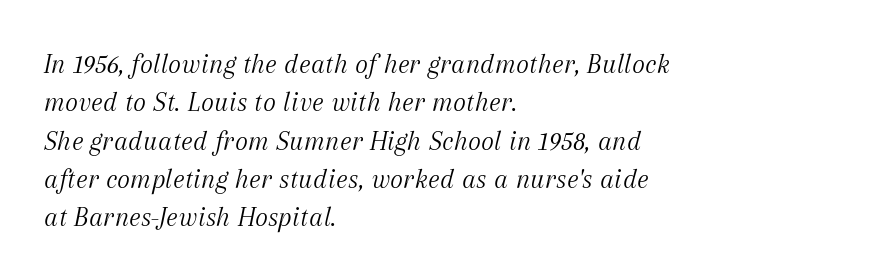
The image shows 28 px light serif type, italic (leaning right); set left-aligned, normal line spacing (1.37x), normal letter spacing, not underlined; medium stroke contrast and a medium x-height.
